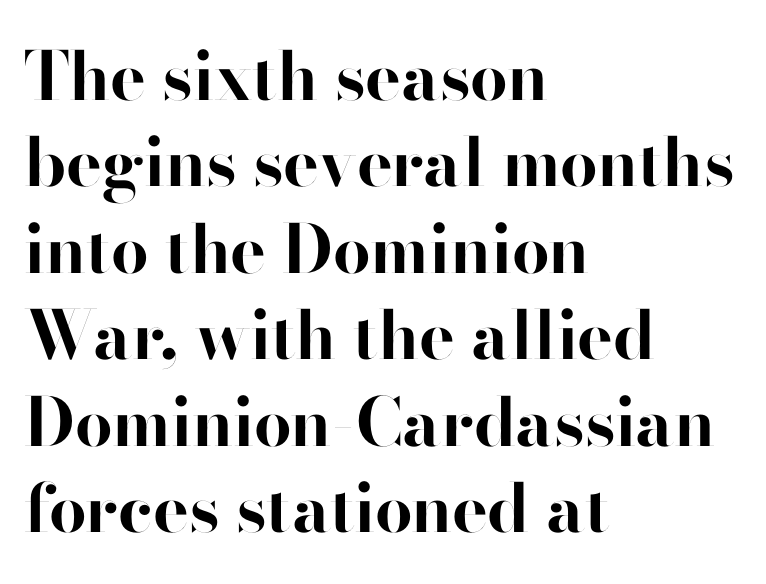
The image shows 67 px bold sans-serif type, upright; set left-aligned, normal line spacing (1.29x), normal letter spacing, not underlined; high stroke contrast and a small x-height.
